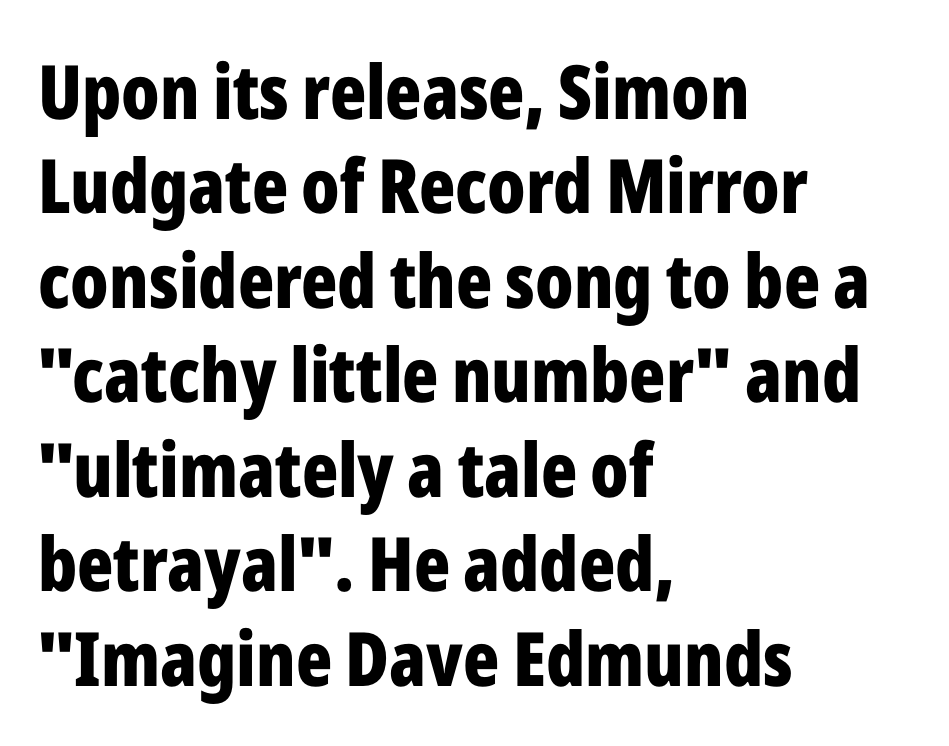
As a designer I'd log this as weight 700, bold. A roman cut, with each character standing at attention. Looks like regular typesetting: each glyph gets only the width it needs. Compared with typical paragraphs, the rows here are spaced about the same.
